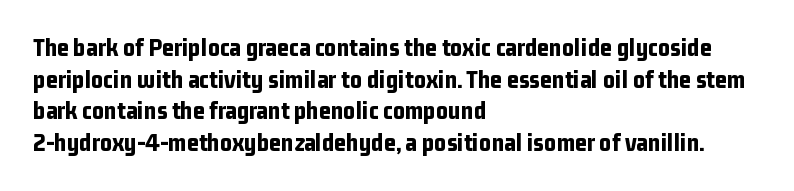
Q: Is the text bold? A: Yes.
Q: Is the text italic (slanted)? A: No, it is upright.
Q: Is the text underlined? A: No.
Q: How is the paragraph aligned? A: Left-aligned.
Q: Is the spacing between letters normal or unusually wide? A: Normal.
